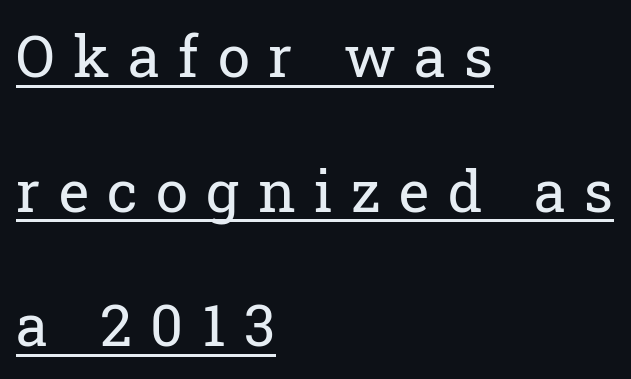
Q: Is the text bold? A: No.
Q: Is the text italic (slanted)? A: No, it is upright.
Q: Is the typeface a serif or a sans-serif typeface? A: Serif.
Q: Is the text underlined? A: Yes.
Q: How is the paragraph aligned? A: Left-aligned.
Q: Is the spacing between letters normal or unusually wide? A: Unusually wide.
Q: Is the spacing between lines tight, normal or loose? A: Loose.
Q: Width (condensed, normal, or wide)? A: Normal.
Q: Stroke contrast? A: Low.
Q: x-height? A: Medium.
Q: Monospaced? A: No.
